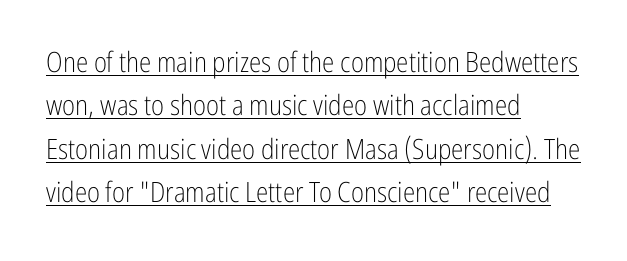
Q: Is the text bold? A: No.
Q: Is the text italic (slanted)? A: No, it is upright.
Q: Is the typeface a serif or a sans-serif typeface? A: Sans-serif.
Q: Is the text underlined? A: Yes.
Q: How is the paragraph aligned? A: Left-aligned.
Q: Is the spacing between letters normal or unusually wide? A: Normal.
Q: Is the spacing between lines tight, normal or loose? A: Normal.
Q: Width (condensed, normal, or wide)? A: Condensed.
Q: Stroke contrast? A: Low.
Q: x-height? A: Medium.
Q: Monospaced? A: No.
